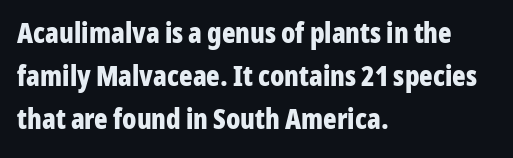
Q: Is the text bold? A: Yes.
Q: Is the text italic (slanted)? A: No, it is upright.
Q: Is the typeface a serif or a sans-serif typeface? A: Sans-serif.
Q: Is the text underlined? A: No.
Q: How is the paragraph aligned? A: Left-aligned.
Q: Is the spacing between letters normal or unusually wide? A: Normal.
Q: Is the spacing between lines tight, normal or loose? A: Normal.
Q: Width (condensed, normal, or wide)? A: Condensed.
Q: Stroke contrast? A: Low.
Q: x-height? A: Medium.
Q: Monospaced? A: No.
